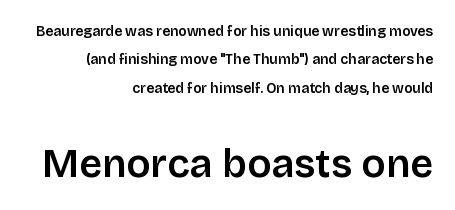
{"serif": "no", "italic": "no", "width": "normal", "stroke_contrast": "low", "x_height": "large", "monospaced": "no", "underline": "no", "align": "right", "line_spacing": "loose", "line_spacing_ratio": 2.02, "letter_spacing": "normal", "letter_spacing_em": 0.0, "larger_block": "second", "size_ratio": 2.86, "glyph_px": 40}
